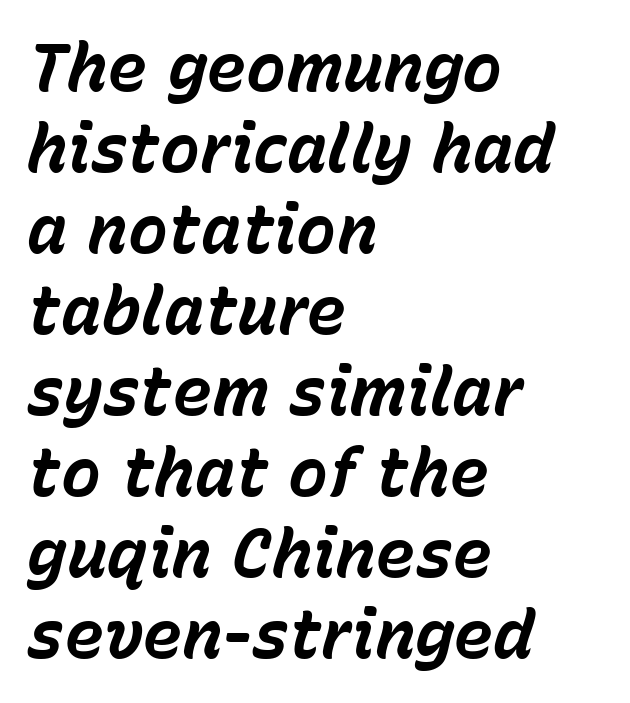
All the whitespace from short lines collects on the right. Words float on clear page, feet unadorned. Character widths vary here, with narrow letters taking less room than wide ones. This is oblique type, the kind used for emphasis or titles. What weight is shown? A full bold with thick strokes.
